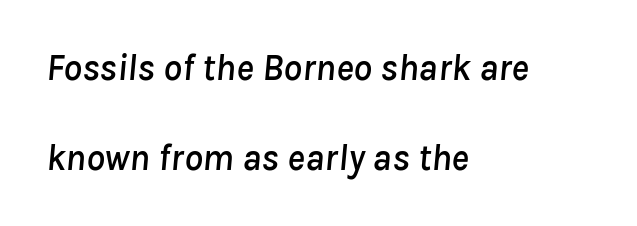
Q: Is the text italic (slanted)? A: Yes, it leans right by about 8 degrees.
Q: Is the text underlined? A: No.
Q: How is the paragraph aligned? A: Left-aligned.
Q: Is the spacing between letters normal or unusually wide? A: Normal.
Q: Is the spacing between lines tight, normal or loose? A: Loose.
Q: Width (condensed, normal, or wide)? A: Normal.
Q: Stroke contrast? A: Low.
Q: x-height? A: Medium.
Q: Monospaced? A: No.
